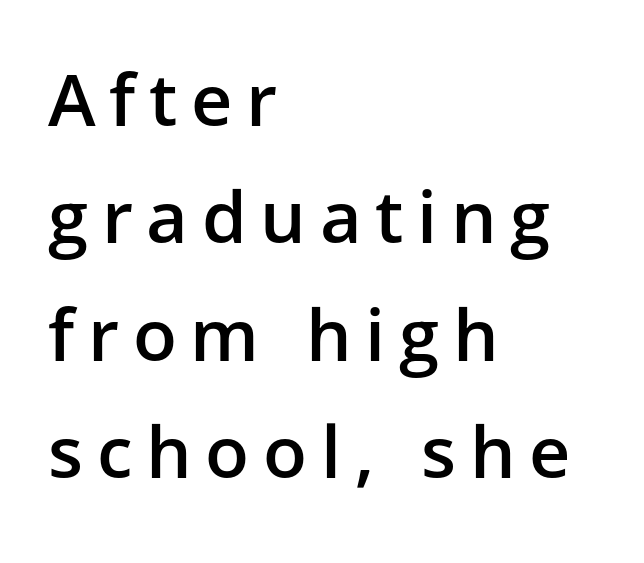
{"serif": "no", "italic": "no", "bold": "semi", "weight": "semibold", "width": "normal", "stroke_contrast": "low", "x_height": "medium", "monospaced": "no", "underline": "no", "align": "left", "line_spacing": "normal", "line_spacing_ratio": 1.63, "glyph_px": 72}
